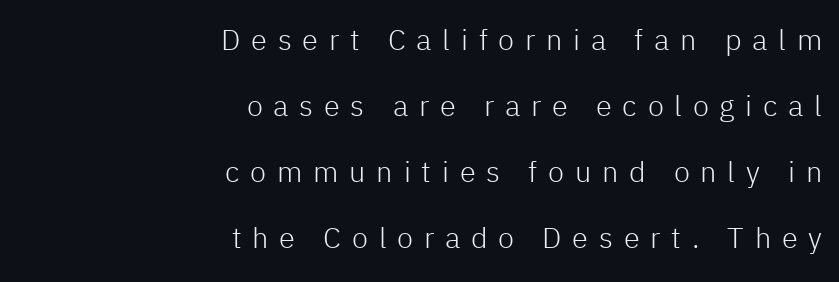
Q: Is the text bold? A: No.
Q: Is the text italic (slanted)? A: No, it is upright.
Q: Is the typeface a serif or a sans-serif typeface? A: Sans-serif.
Q: Is the text underlined? A: No.
Q: How is the paragraph aligned? A: Right-aligned.
Q: Is the spacing between letters normal or unusually wide? A: Unusually wide.
Q: Is the spacing between lines tight, normal or loose? A: Loose.
Q: Width (condensed, normal, or wide)? A: Normal.
Q: Stroke contrast? A: Low.
Q: x-height? A: Medium.
Q: Monospaced? A: No.
